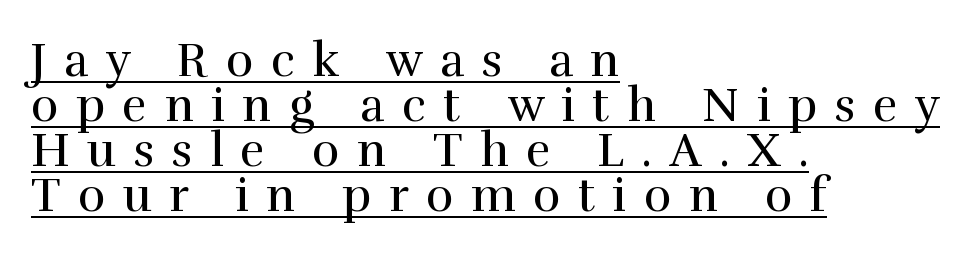
Each line starts at the same left margin while the right side varies. This reads as an unemphasized weight, regular at the heaviest. The rendering uses natural spacing where letterforms have individual widths. A roman cut, with each character standing at attention. Looks like someone drew a line under every word here. Is this a sans? No — the strokes have serifs.
